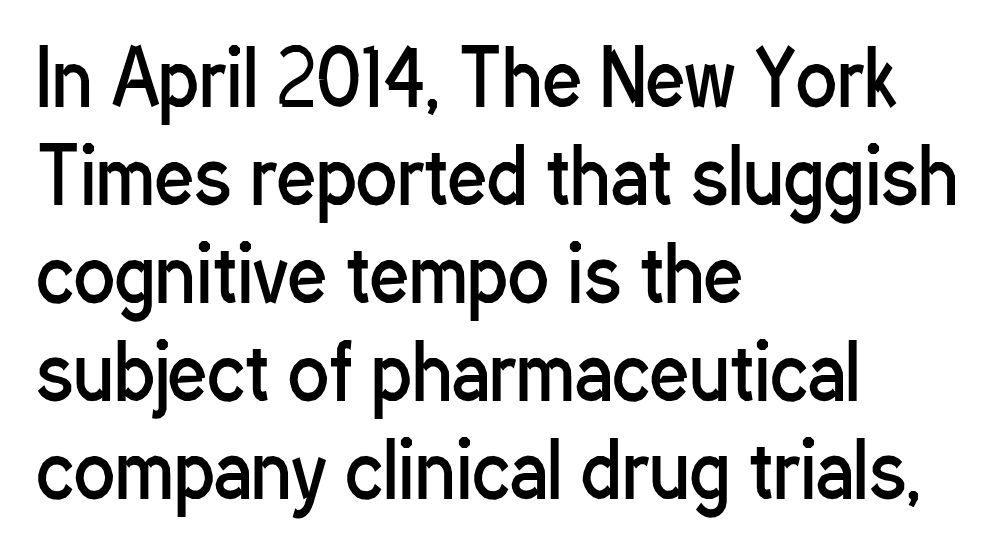
Tall strokes in this sample are plumb rather than angled. Notice how descenders clear the ascenders below comfortably — that's standard leading. Observe the ordinary spacing: letters are neighbours, not strangers. Each row of text sits above clean, open space. The typeface has the unassuming heft of standard copy or less.
